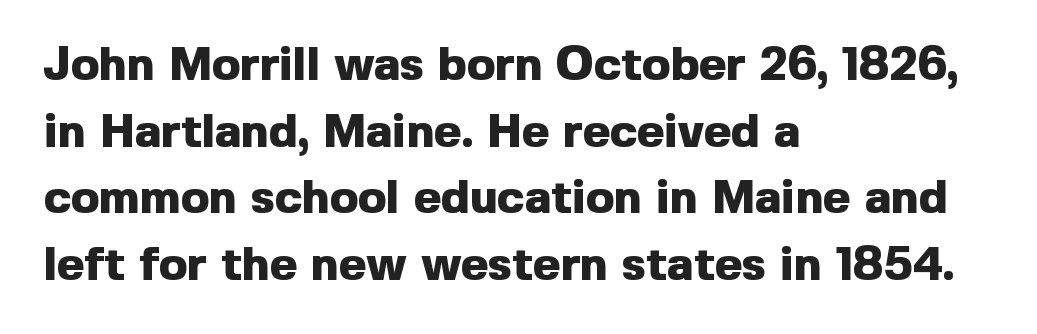
Q: Is the text bold? A: Yes.
Q: Is the text italic (slanted)? A: No, it is upright.
Q: Is the typeface a serif or a sans-serif typeface? A: Sans-serif.
Q: Is the text underlined? A: No.
Q: How is the paragraph aligned? A: Left-aligned.
Q: Is the spacing between letters normal or unusually wide? A: Normal.
Q: Is the spacing between lines tight, normal or loose? A: Normal.
Q: Width (condensed, normal, or wide)? A: Normal.
Q: x-height? A: Medium.
Q: Monospaced? A: No.
